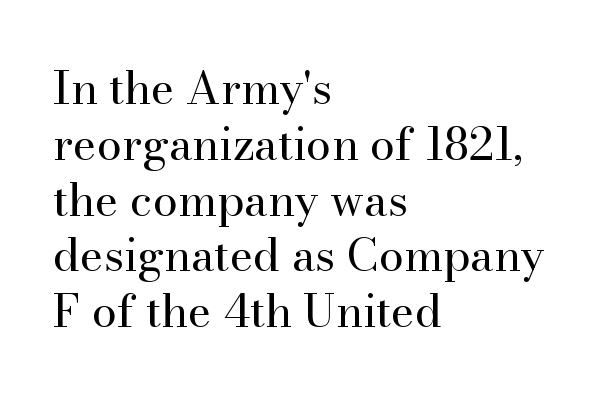
The image shows 45 px regular-weight serif type, upright; set left-aligned, line spacing 1.24x, normal letter spacing, not underlined; high stroke contrast and a small x-height.
